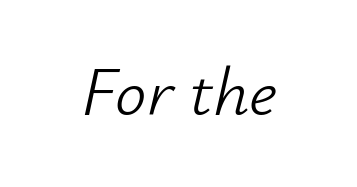
{"italic": "yes", "lean": "right", "slant_degrees": 12, "bold": "no", "weight": "light", "width": "normal", "stroke_contrast": "low", "x_height": "small", "monospaced": "no", "underline": "no", "letter_spacing": "normal", "letter_spacing_em": 0.0, "glyph_px": 70}
